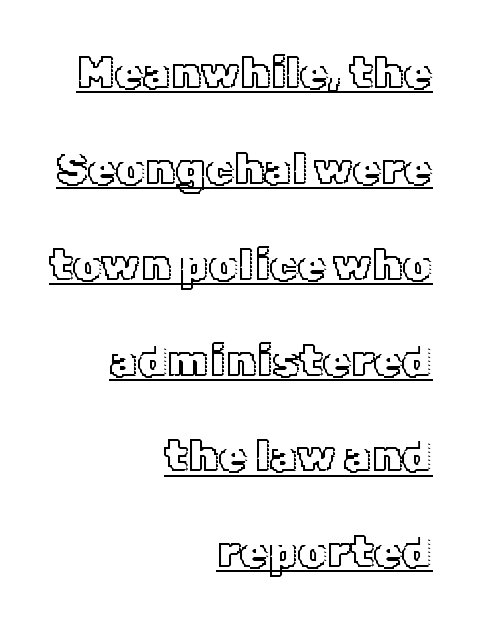
The image shows 45 px text type, upright; set right-aligned, loose line spacing (2.13x), normal letter spacing, underlined; a medium x-height.
